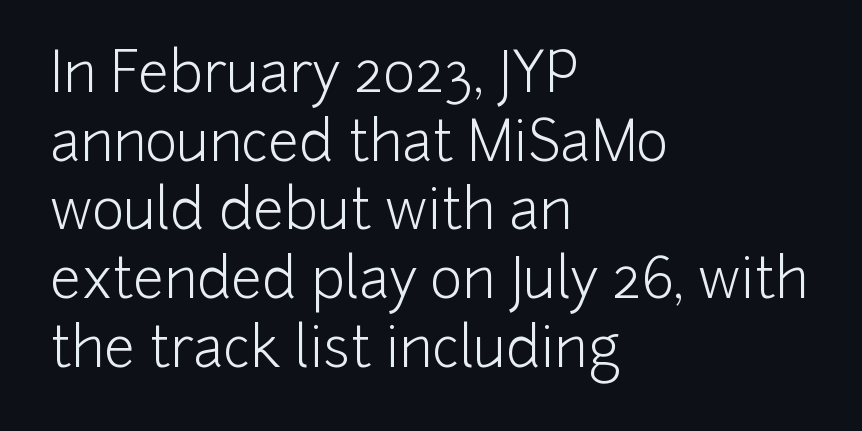
The image shows 55 px light sans-serif type, upright; set left-aligned, normal line spacing (1.25x), normal letter spacing, not underlined; low stroke contrast and a medium x-height.
